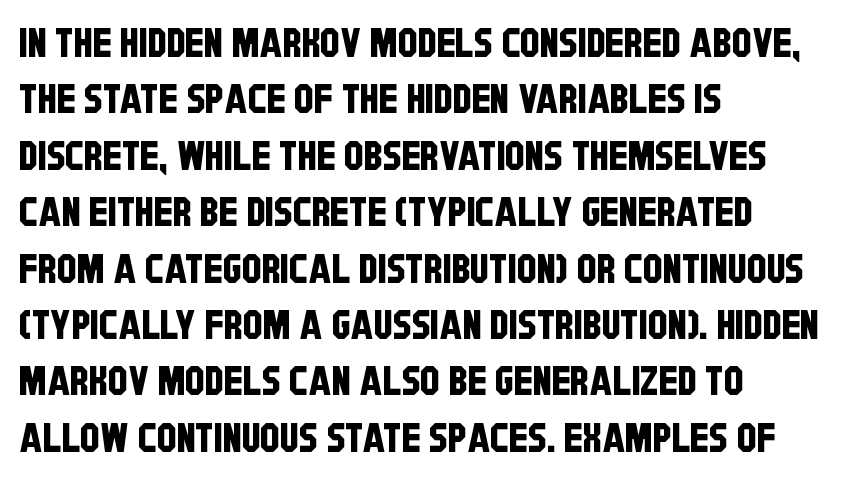
Q: Is the typeface a serif or a sans-serif typeface? A: Sans-serif.
Q: Is the text underlined? A: No.
Q: How is the paragraph aligned? A: Left-aligned.
Q: Is the spacing between letters normal or unusually wide? A: Normal.
Q: Is the spacing between lines tight, normal or loose? A: Normal.
Q: Width (condensed, normal, or wide)? A: Condensed.
Q: Stroke contrast? A: Low.
Q: x-height? A: Large.
Q: Monospaced? A: No.
